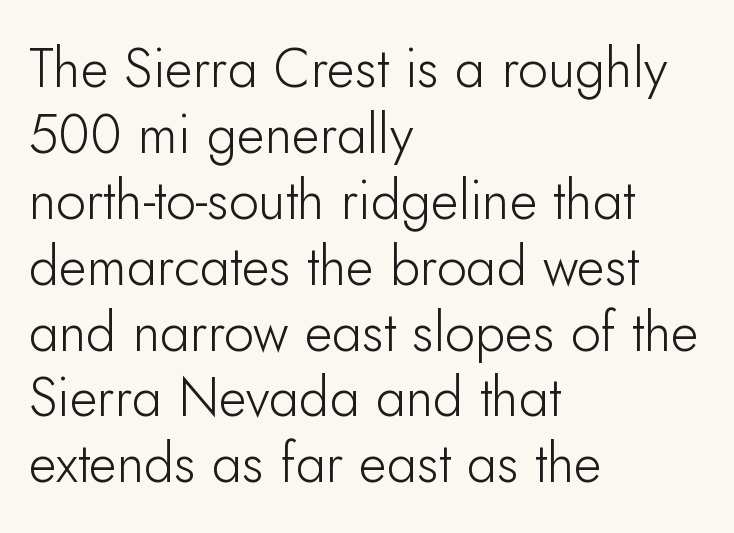
The image shows 54 px light sans-serif type, upright; set left-aligned, line spacing 1.22x, normal letter spacing, not underlined; low stroke contrast and a small x-height.
